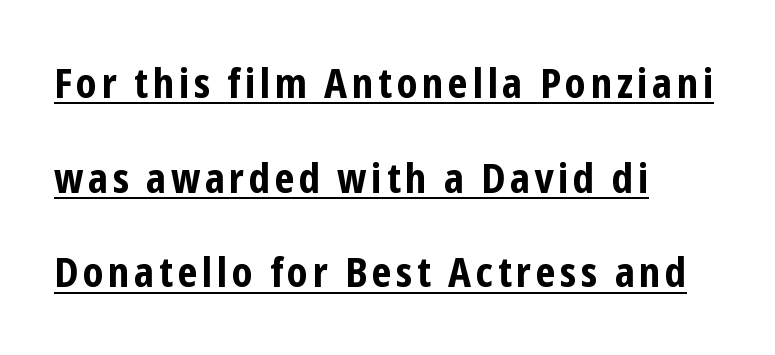
The image shows 41 px bold, condensed sans-serif type, upright; set left-aligned, loose line spacing (2.31x), underlined; low stroke contrast and a medium x-height.
